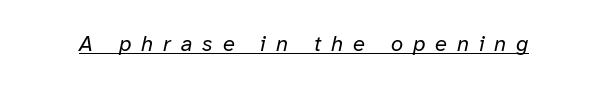
The image shows 22 px text type, italic (leaning right); set unusually wide letter spacing (+0.45 em), underlined.
